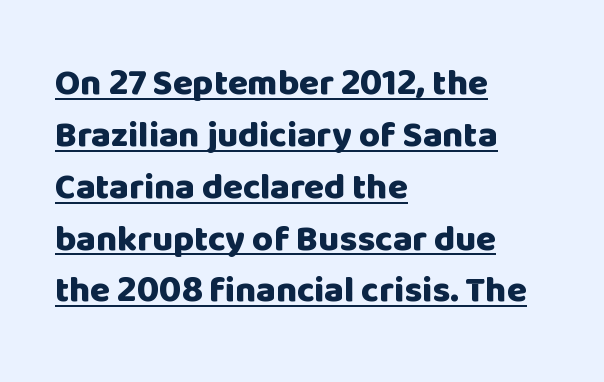
The image shows 36 px heavy sans-serif type, upright; set left-aligned, normal line spacing (1.44x), normal letter spacing, underlined; low stroke contrast and a large x-height.
